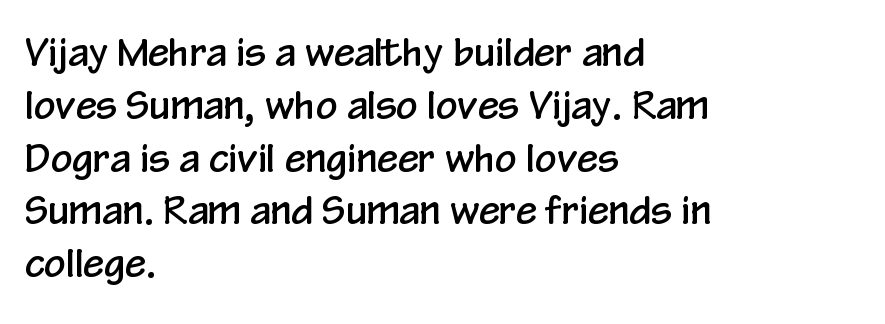
The image shows 38 px condensed sans-serif type, upright; set left-aligned, normal line spacing (1.39x), normal letter spacing, not underlined; low stroke contrast and a medium x-height.
